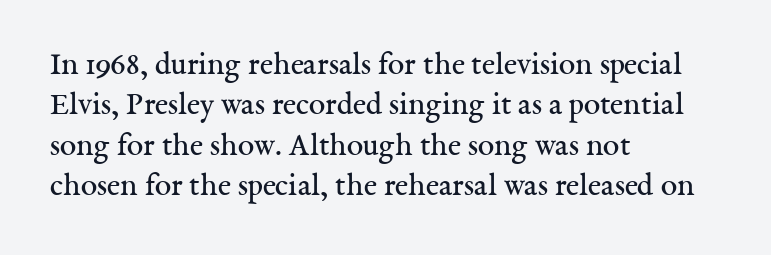
The image shows 33 px regular-weight serif type, upright; set left-aligned, line spacing 1.22x, normal letter spacing, not underlined; medium stroke contrast and a medium x-height.
